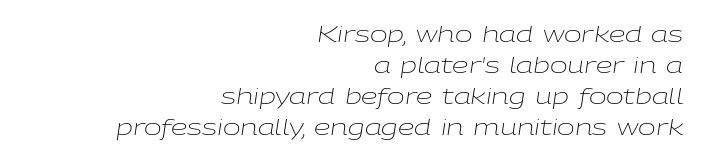
{"italic": "yes", "lean": "right", "slant_degrees": 9, "bold": "no", "underline": "no", "align": "right", "line_spacing": "normal", "line_spacing_ratio": 1.48, "letter_spacing": "normal", "letter_spacing_em": 0.0, "glyph_px": 21}
